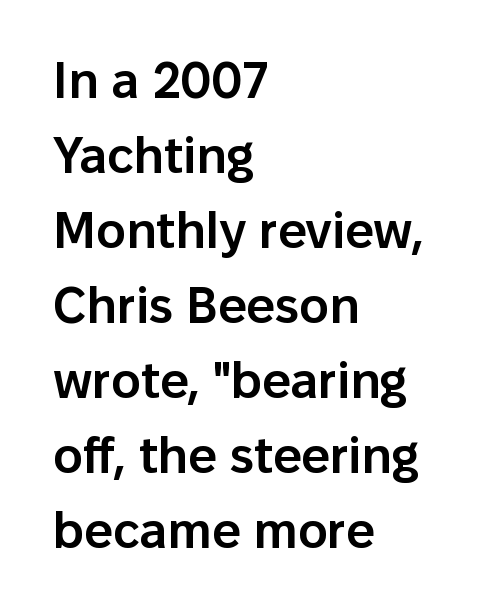
Regarding serifs, this sample does without them. The specimen reads as upright at a glance. A classic flush-left, rag-right setting is used for this passage. Stems and bowls a touch heavier than normal — semibold.
